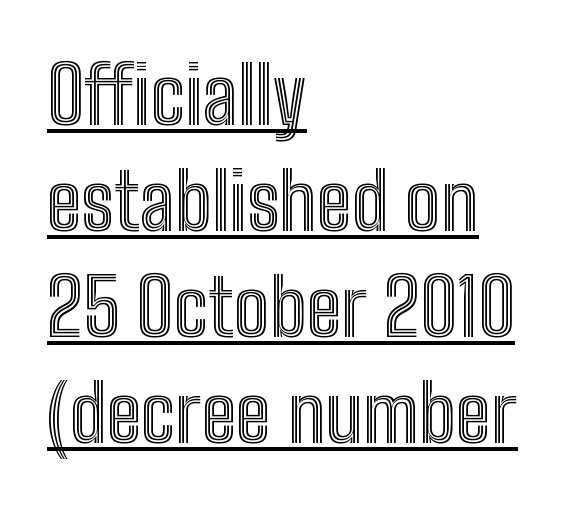
Q: Is the text italic (slanted)? A: No, it is upright.
Q: Is the text underlined? A: Yes.
Q: How is the paragraph aligned? A: Left-aligned.
Q: Is the spacing between letters normal or unusually wide? A: Normal.
Q: Is the spacing between lines tight, normal or loose? A: Normal.
Q: Width (condensed, normal, or wide)? A: Condensed.
Q: x-height? A: Medium.
Q: Monospaced? A: No.
